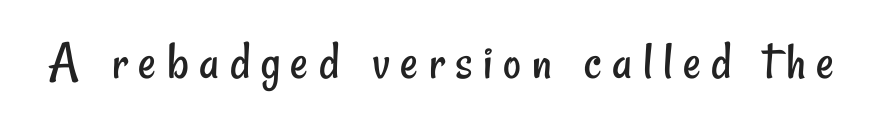
The rendering uses natural spacing where letterforms have individual widths. The strokes are not fattened; the text isn't bold. The space beneath each line is pristine and unruled. The characters display no serif detailing; their extremities are plain.
